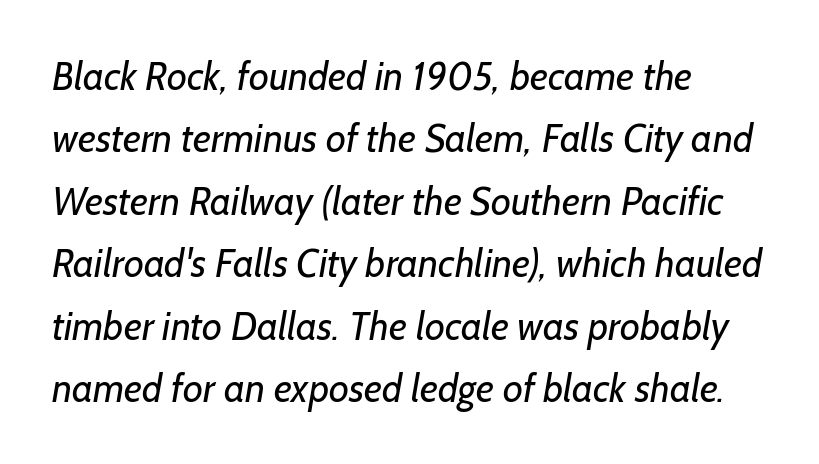
This sample has the flowing, uneven cadence of proportional lettering. Reading down the column, the eye jumps a familiar distance to each next line. Nope, no serifs anywhere on these letters. Stroke mass is kept to a normal reading level or below. A clean baseline with only descenders dipping below it.
